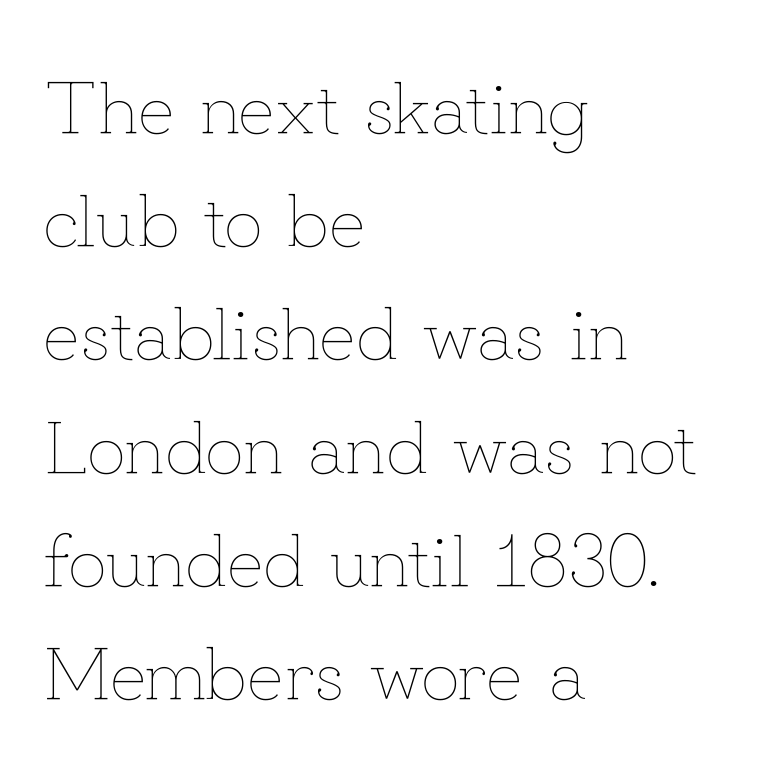
Q: Is the text bold? A: No.
Q: Is the text italic (slanted)? A: No, it is upright.
Q: Is the text underlined? A: No.
Q: How is the paragraph aligned? A: Left-aligned.
Q: Is the spacing between letters normal or unusually wide? A: Normal.
Q: Is the spacing between lines tight, normal or loose? A: Normal.
Q: Width (condensed, normal, or wide)? A: Normal.
Q: Stroke contrast? A: Low.
Q: x-height? A: Small.
Q: Monospaced? A: No.
